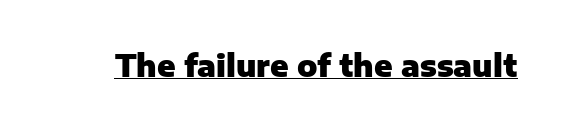
These lines were composed using upright roman letters. You can see a thin bar hugging the bottom of the glyphs. Looks like regular typesetting: each glyph gets only the width it needs. Inter-character spacing is left at the font's built-in metrics. On the weight axis this lands at bold, roughly 700.
